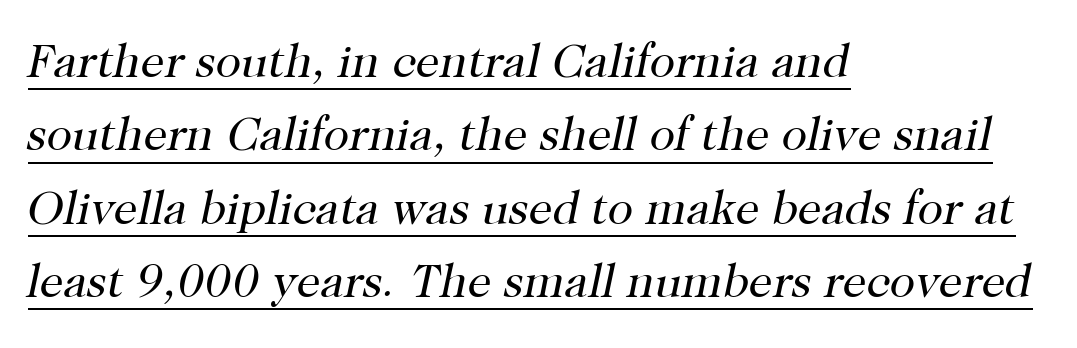
{"serif": "yes", "italic": "yes", "lean": "right", "slant_degrees": 12, "bold": "no", "weight": "regular", "width": "normal", "stroke_contrast": "high", "x_height": "medium", "monospaced": "no", "underline": "yes", "align": "left", "line_spacing": "normal", "line_spacing_ratio": 1.56, "letter_spacing": "normal", "letter_spacing_em": 0.0, "glyph_px": 47}
